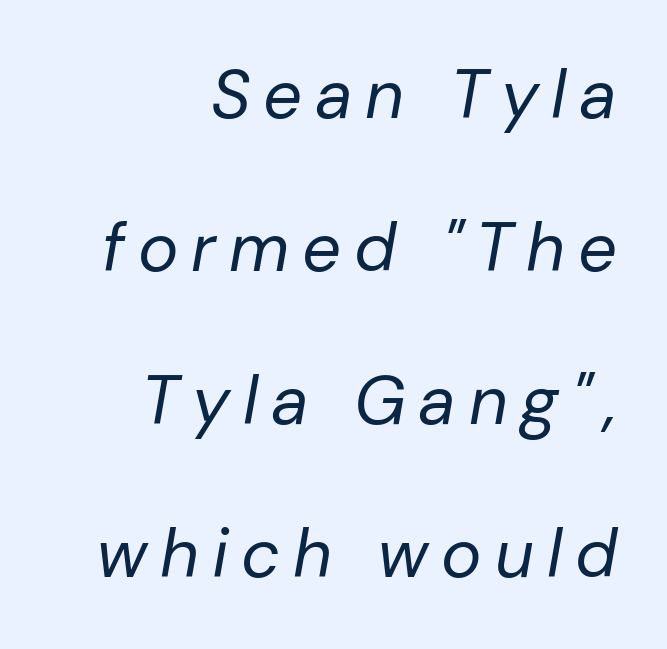
Q: Is the text bold? A: No.
Q: Is the text italic (slanted)? A: Yes, it leans right by about 10 degrees.
Q: Is the text underlined? A: No.
Q: How is the paragraph aligned? A: Right-aligned.
Q: Is the spacing between lines tight, normal or loose? A: Loose.
Q: Width (condensed, normal, or wide)? A: Normal.
Q: Stroke contrast? A: Low.
Q: x-height? A: Medium.
Q: Monospaced? A: No.
